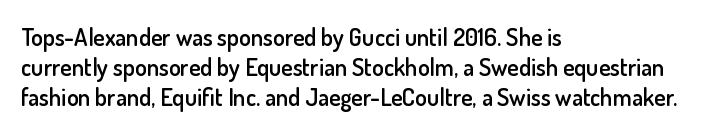
{"italic": "no", "bold": "semi", "underline": "no", "align": "left", "line_spacing_ratio": 1.24, "letter_spacing": "normal", "letter_spacing_em": 0.0, "glyph_px": 24}
